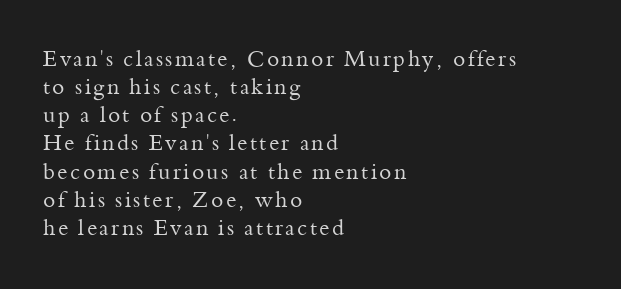
{"italic": "no", "bold": "no", "underline": "no", "align": "left", "line_spacing": "normal", "line_spacing_ratio": 1.28, "glyph_px": 22}
